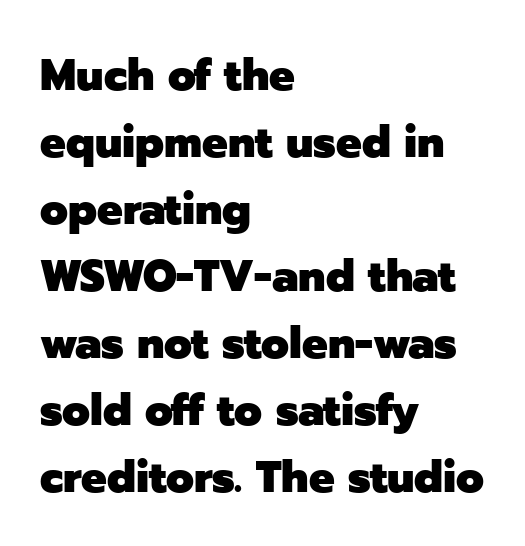
{"serif": "no", "italic": "no", "bold": "yes", "weight": "heavy", "width": "normal", "stroke_contrast": "low", "x_height": "medium", "monospaced": "no", "underline": "no", "align": "left", "line_spacing": "normal", "line_spacing_ratio": 1.49, "letter_spacing": "normal", "letter_spacing_em": 0.0, "glyph_px": 45}
